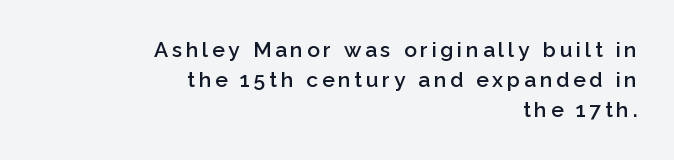
No word sits above an underline. Unlike italic type, these characters show no tilt at all. Honestly, the row spacing looks completely unremarkable. The paragraph has a hard right edge and a soft left edge. Semibold letterforms, between regular and bold.
